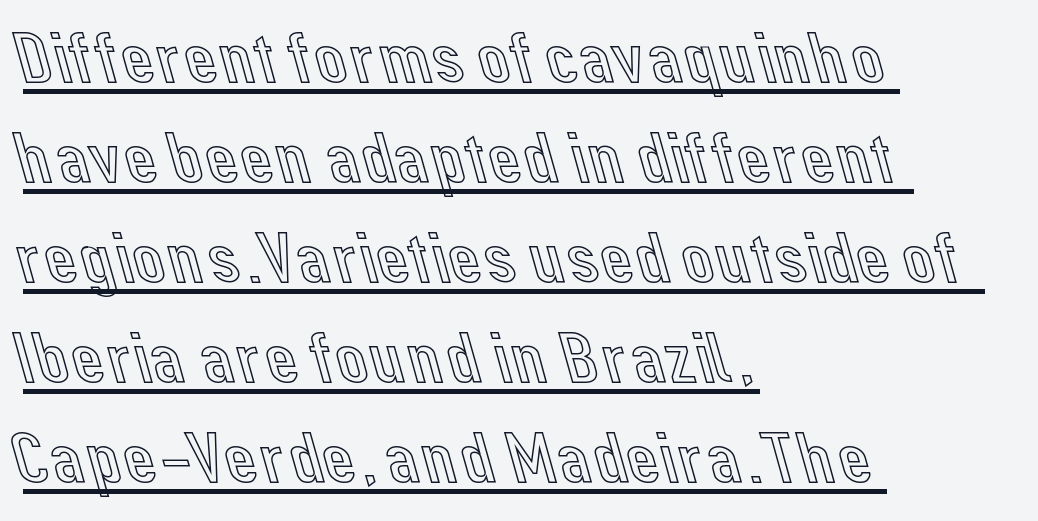
The image shows 73 px text type; set left-aligned, normal line spacing (1.37x), normal letter spacing, underlined; a medium x-height.
